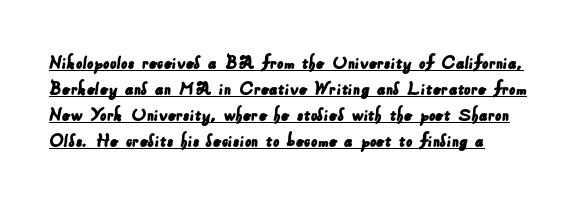
The image shows 20 px text type; set normal line spacing (1.3x), normal letter spacing, underlined.
